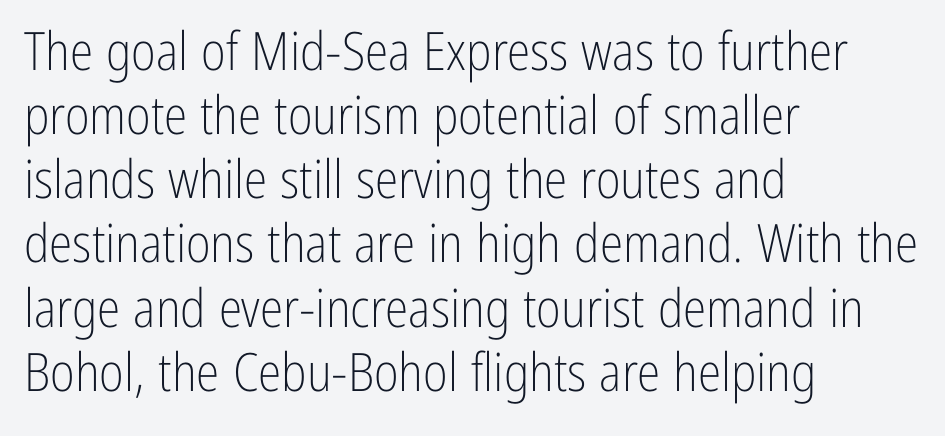
Only glyphs here, with clear space below each row. The letters carry no serifs — their stems end cleanly without finishing strokes. Quick note: not italic, upright. Is the block centered? No — it sits flush against the left margin. This reads as an unemphasized weight, regular at the heaviest. Nobody touched the tracking dial on this one.
